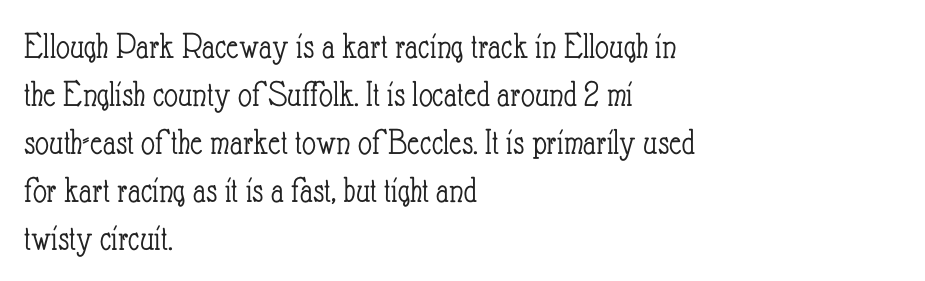
{"italic": "no", "bold": "no", "weight": "light", "width": "condensed", "stroke_contrast": "low", "x_height": "small", "monospaced": "no", "underline": "no", "align": "left", "line_spacing": "normal", "line_spacing_ratio": 1.26, "letter_spacing": "normal", "letter_spacing_em": 0.0, "glyph_px": 38}
